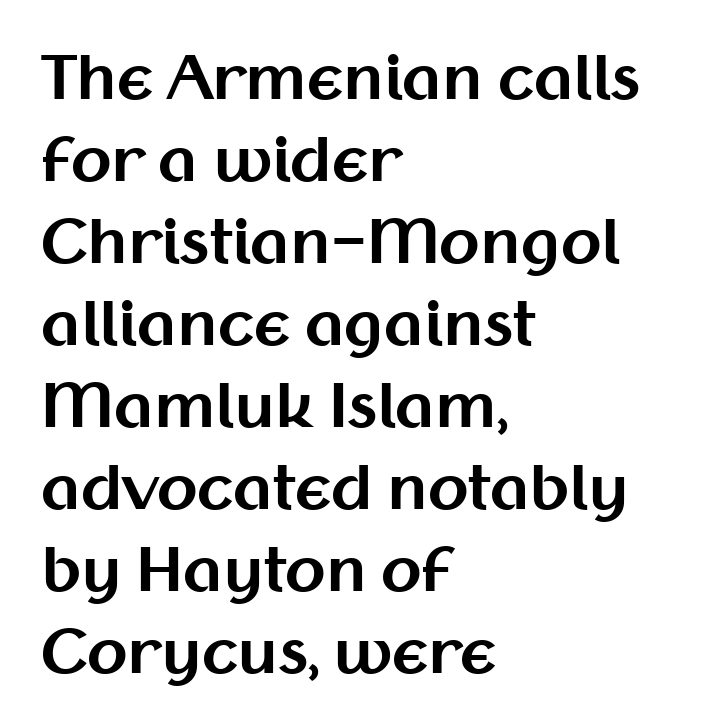
{"serif": "no", "italic": "no", "bold": "yes", "weight": "bold", "width": "normal", "stroke_contrast": "medium", "x_height": "medium", "monospaced": "no", "underline": "no", "align": "left", "line_spacing": "normal", "line_spacing_ratio": 1.39, "letter_spacing": "normal", "letter_spacing_em": 0.0, "glyph_px": 59}
